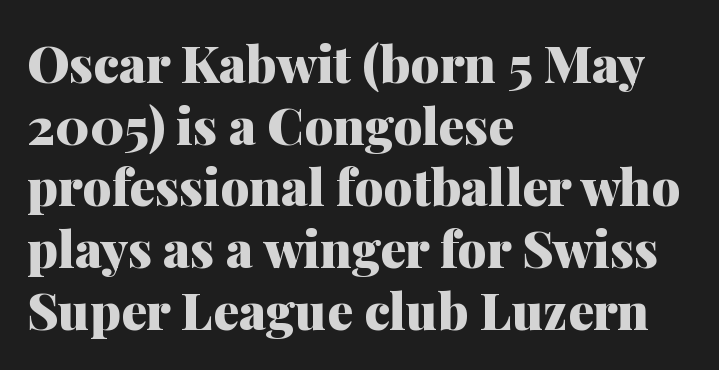
Q: Is the text bold? A: Yes.
Q: Is the text italic (slanted)? A: No, it is upright.
Q: Is the typeface a serif or a sans-serif typeface? A: Serif.
Q: Is the text underlined? A: No.
Q: How is the paragraph aligned? A: Left-aligned.
Q: Is the spacing between letters normal or unusually wide? A: Normal.
Q: Width (condensed, normal, or wide)? A: Normal.
Q: Stroke contrast? A: Medium.
Q: x-height? A: Medium.
Q: Monospaced? A: No.
